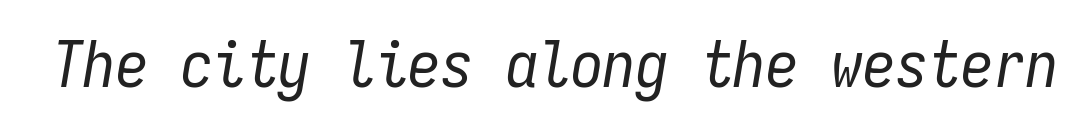
Q: Is the text bold? A: No.
Q: Is the text italic (slanted)? A: Yes, it leans right by about 9 degrees.
Q: Is the text underlined? A: No.
Q: Is the spacing between letters normal or unusually wide? A: Normal.
Q: Width (condensed, normal, or wide)? A: Condensed.
Q: Stroke contrast? A: Low.
Q: x-height? A: Medium.
Q: Monospaced? A: Yes.
